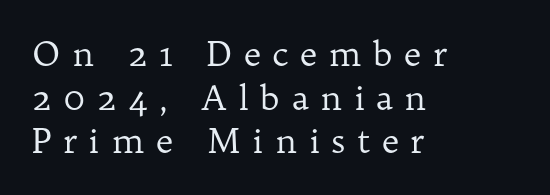
The image shows 34 px regular-weight serif type, upright; set left-aligned, normal line spacing (1.28x), unusually wide letter spacing (+0.33 em), not underlined; low stroke contrast and a medium x-height.
